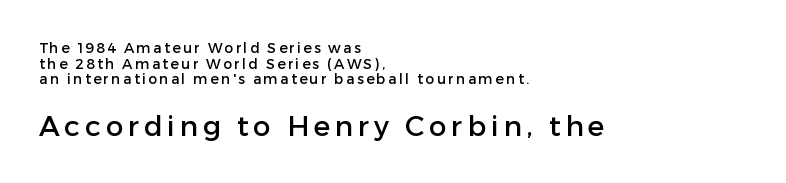
Letters rest on an invisible, unmarked baseline. Very little white space separates one row of letters from the next. It's the straight-up-and-down kind of type. Looks like regular typesetting: each glyph gets only the width it needs. Teacher's note: observe the even left margin — that is flush-left alignment. A student would notice the bottom passage is typeset larger than what precedes it.
